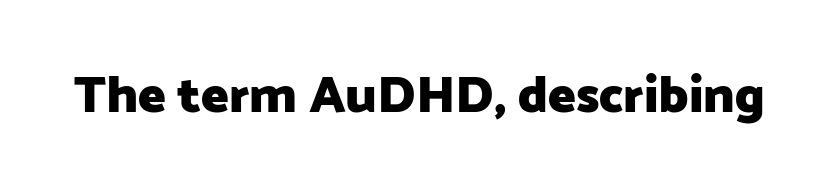
The image shows 52 px heavy sans-serif type, upright; set normal letter spacing, not underlined; low stroke contrast and a medium x-height.
